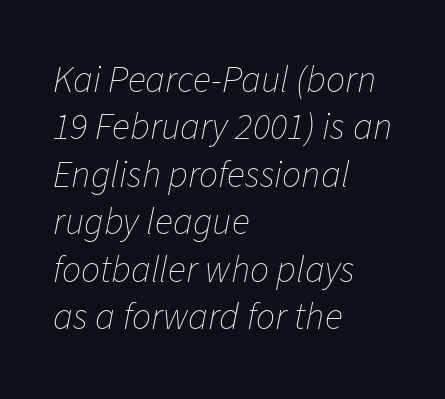
{"italic": "yes", "lean": "right", "slant_degrees": 11, "bold": "no", "weight": "thin", "width": "normal", "stroke_contrast": "low", "x_height": "medium", "monospaced": "no", "underline": "no", "align": "left", "line_spacing": "normal", "line_spacing_ratio": 1.25, "letter_spacing": "normal", "letter_spacing_em": 0.0, "glyph_px": 38}
